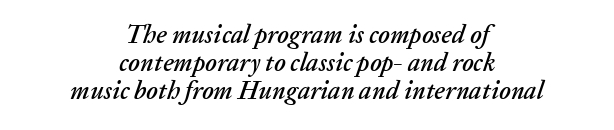
The space beneath each line is pristine and unruled. Observe the lean: these are italic letterforms. The compositor balanced each line on the midline. Quick note: interline space is minimal.
